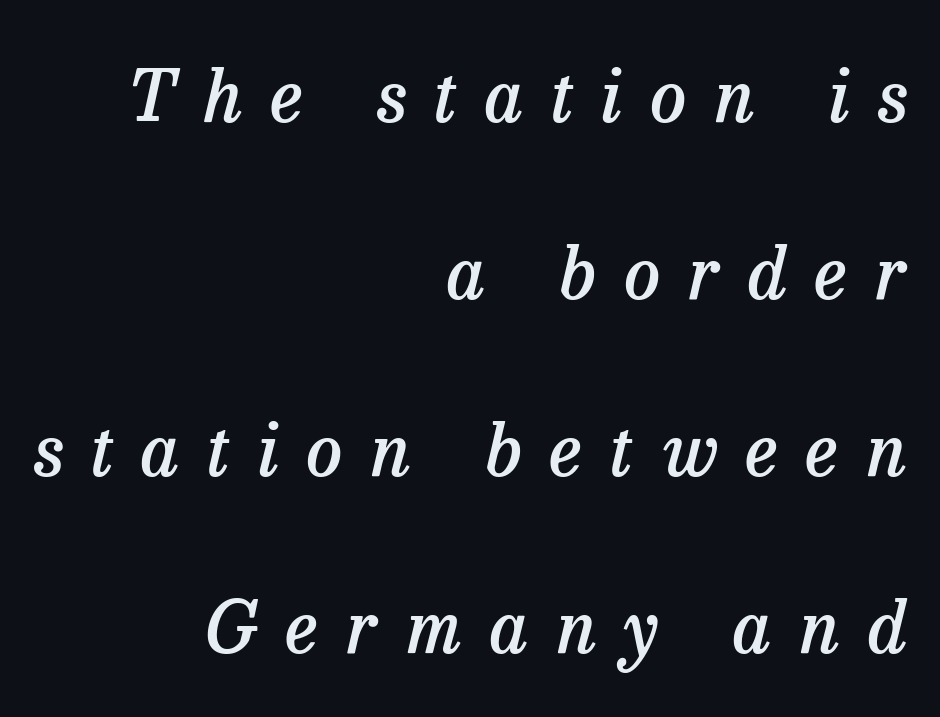
Q: Is the text bold? A: Semi-bold.
Q: Is the text italic (slanted)? A: Yes, it leans right by about 13 degrees.
Q: Is the typeface a serif or a sans-serif typeface? A: Serif.
Q: Is the text underlined? A: No.
Q: How is the paragraph aligned? A: Right-aligned.
Q: Is the spacing between letters normal or unusually wide? A: Unusually wide.
Q: Is the spacing between lines tight, normal or loose? A: Loose.
Q: Width (condensed, normal, or wide)? A: Normal.
Q: Stroke contrast? A: Low.
Q: x-height? A: Medium.
Q: Monospaced? A: No.
